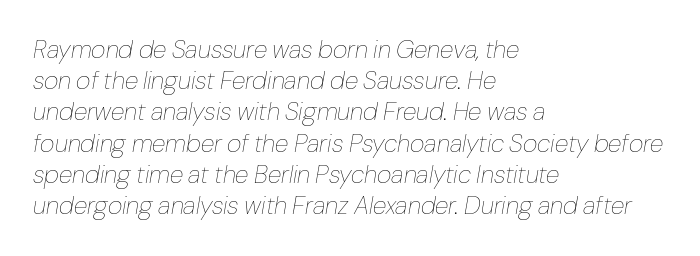
{"italic": "yes", "lean": "right", "slant_degrees": 10, "bold": "no", "underline": "no", "align": "left", "line_spacing": "normal", "line_spacing_ratio": 1.25, "letter_spacing": "normal", "letter_spacing_em": 0.0, "glyph_px": 25}
